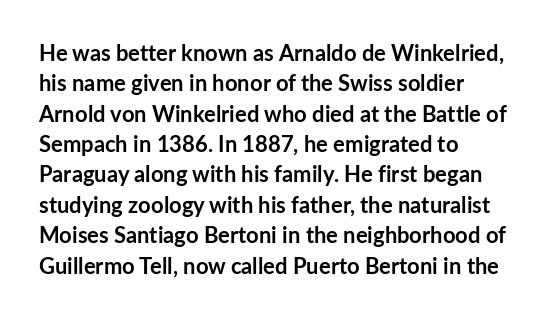
The image shows 22 px bold type, upright; set left-aligned, normal line spacing (1.38x), normal letter spacing, not underlined.
